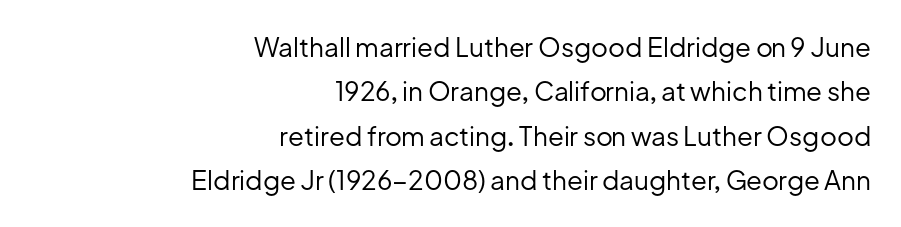
Q: Is the text bold? A: No.
Q: Is the text italic (slanted)? A: No, it is upright.
Q: Is the text underlined? A: No.
Q: How is the paragraph aligned? A: Right-aligned.
Q: Is the spacing between letters normal or unusually wide? A: Normal.
